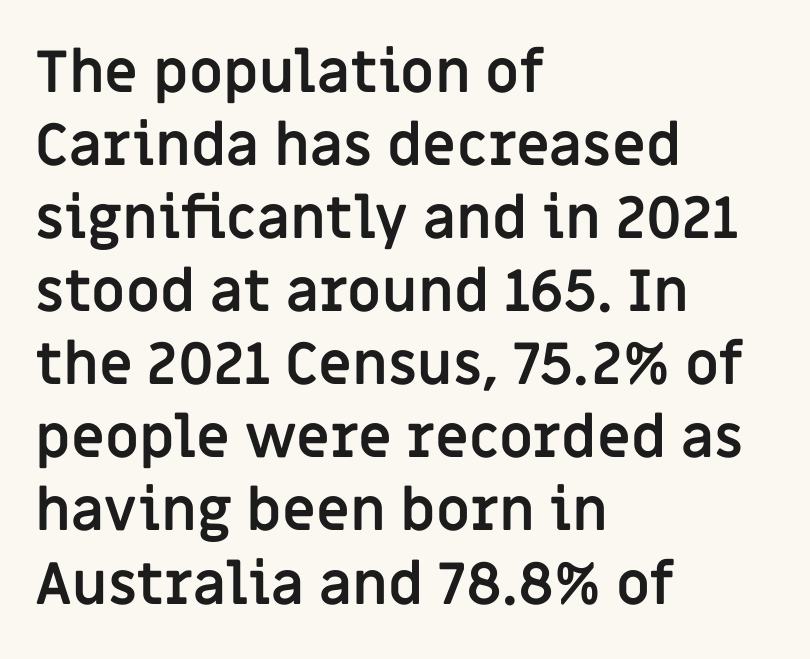
{"serif": "no", "italic": "no", "bold": "yes", "weight": "semibold", "width": "normal", "stroke_contrast": "low", "x_height": "large", "monospaced": "no", "underline": "no", "align": "left", "line_spacing": "normal", "line_spacing_ratio": 1.26, "letter_spacing": "normal", "letter_spacing_em": 0.0, "glyph_px": 58}
